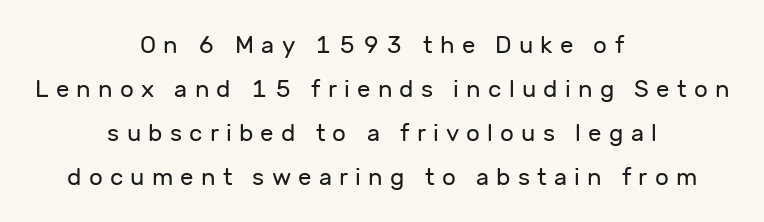
The image shows 24 px text type, upright; set centered, line spacing 1.84x, unusually wide letter spacing (+0.3 em), not underlined.
